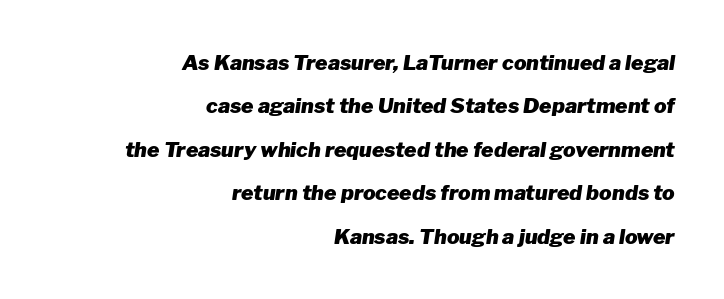
Does the weight exceed regular? Yes, all the way to bold. One glance says open: line gaps are wider than usual. The passage shown is not underscored anywhere. Here the glyphs are tracked normally, forming tight word shapes. Alignment: flush right. The whole block is typeset with a tilt.
